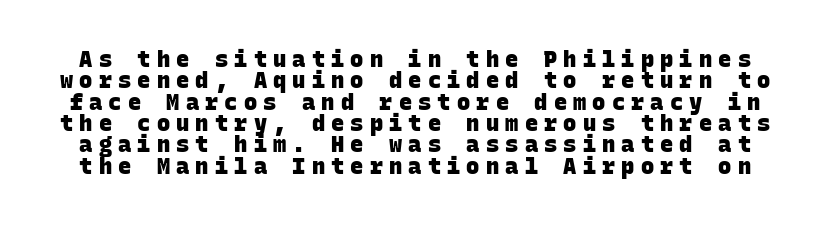
Q: Is the text bold? A: Yes.
Q: Is the text underlined? A: No.
Q: Is the spacing between letters normal or unusually wide? A: Unusually wide.
Q: Is the spacing between lines tight, normal or loose? A: Tight.
